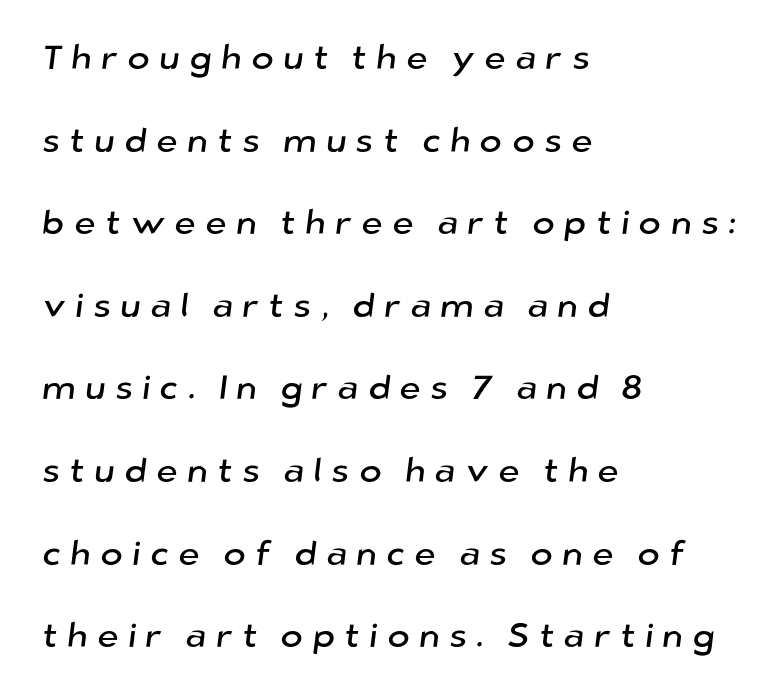
How are the letters spaced? Widely, with obvious added tracking. The rendering uses natural spacing where letterforms have individual widths. Vertically, the passage feels expansive, rows floating well apart. The designer went with a sans here, leaving each stem footless. Unmarked baselines from the first word to the last. Is the block centered? No — it sits flush against the left margin.
